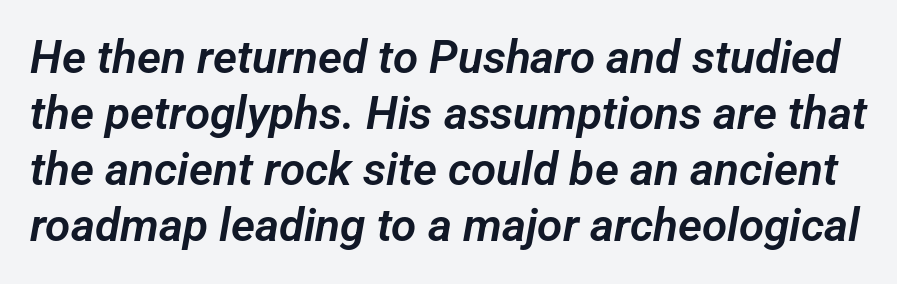
Q: Is the typeface a serif or a sans-serif typeface? A: Sans-serif.
Q: Is the text underlined? A: No.
Q: Is the spacing between letters normal or unusually wide? A: Normal.
Q: Width (condensed, normal, or wide)? A: Normal.
Q: Stroke contrast? A: Low.
Q: x-height? A: Medium.
Q: Monospaced? A: No.
